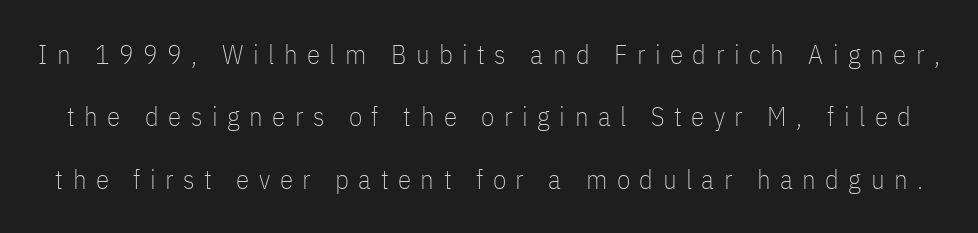
{"italic": "no", "bold": "no", "underline": "no", "line_spacing": "loose", "line_spacing_ratio": 2.31, "letter_spacing": "wide", "letter_spacing_em": 0.35, "glyph_px": 27}
